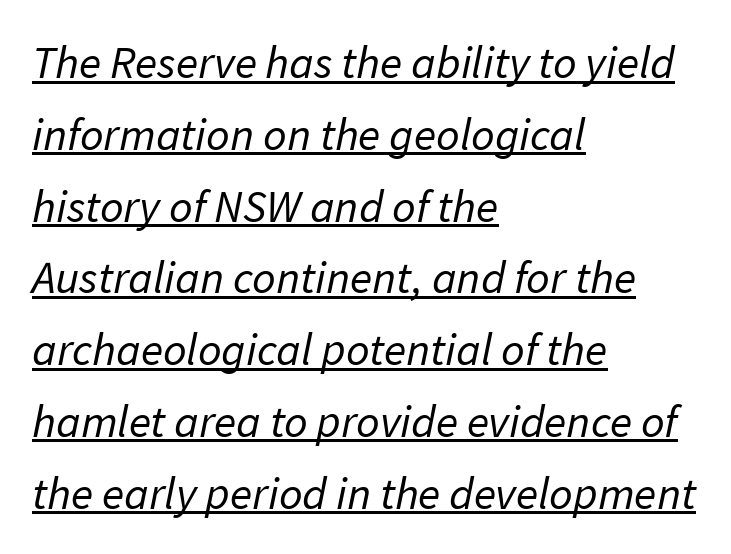
The block of text has a typical density, with ordinary space between rows. These lines stack with their left ends in a neat column. This rendering leaves character spacing at its baseline value. Letters have the restrained weight of plain body copy at most. Note the varied advance widths — an 'i' is clearly narrower than an 'm'. The face used here appears with an underline applied.
